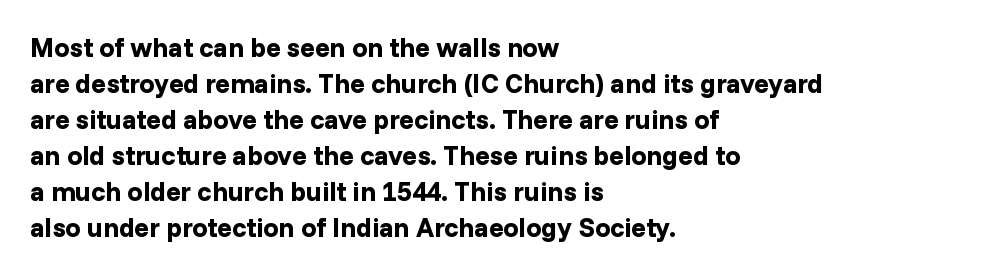
The image shows 27 px bold type, upright; set left-aligned, normal line spacing (1.33x), normal letter spacing, not underlined.
